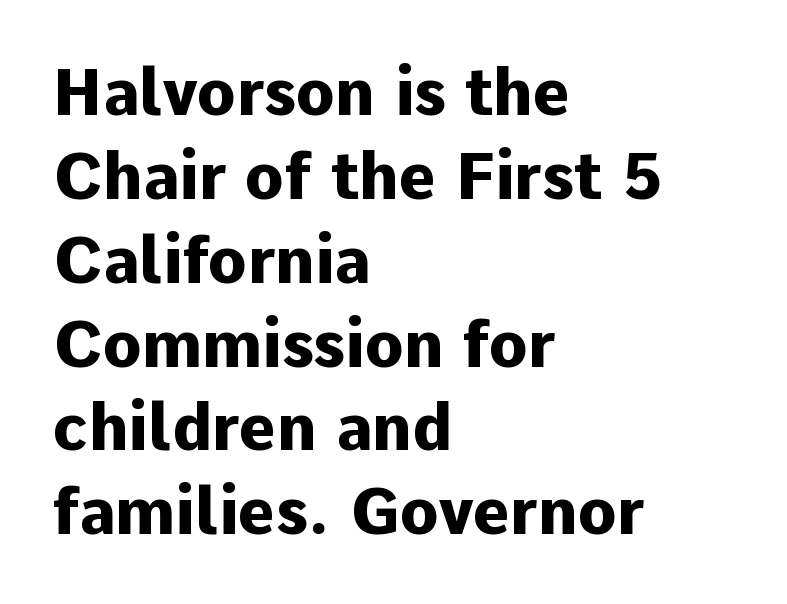
All the whitespace from short lines collects on the right. Note the varied advance widths — an 'i' is clearly narrower than an 'm'. Observe the ordinary spacing: letters are neighbours, not strangers. Nobody drew a line under any word here.
